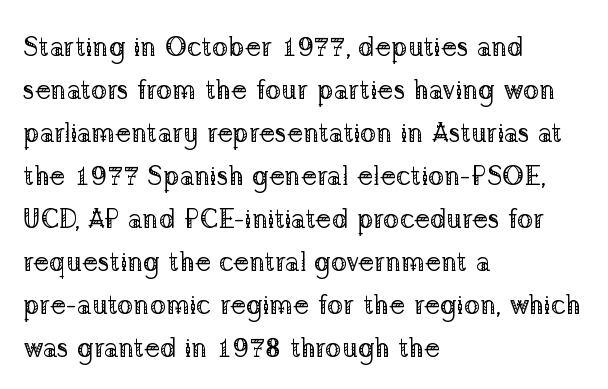
Q: Is the text bold? A: No.
Q: Is the text italic (slanted)? A: No, it is upright.
Q: Is the text underlined? A: No.
Q: How is the paragraph aligned? A: Left-aligned.
Q: Is the spacing between letters normal or unusually wide? A: Normal.
Q: Is the spacing between lines tight, normal or loose? A: Normal.
